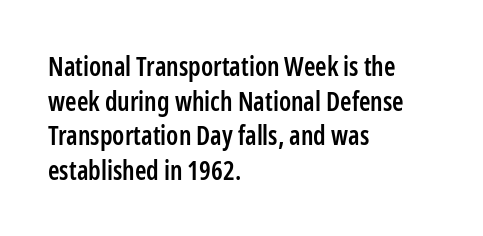
{"italic": "no", "bold": "semi", "underline": "no", "align": "left", "line_spacing": "normal", "line_spacing_ratio": 1.33, "letter_spacing": "normal", "letter_spacing_em": 0.0, "glyph_px": 26}
